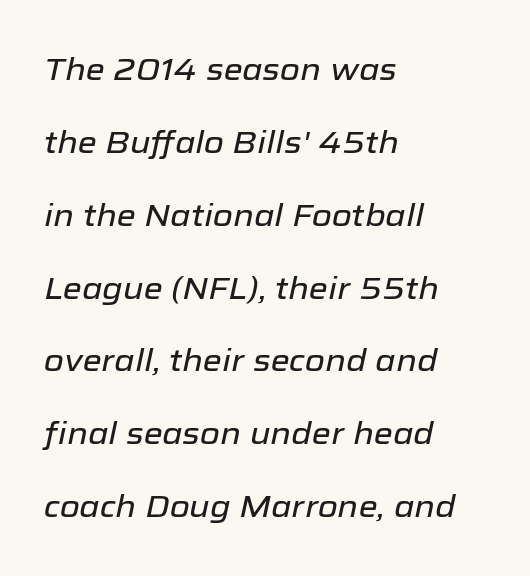
The image shows 31 px text type, italic (leaning right); set left-aligned, loose line spacing (2.35x), normal letter spacing, not underlined; low stroke contrast and a medium x-height.
